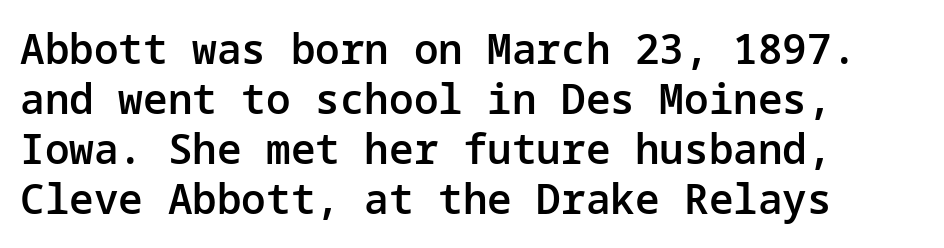
Q: Is the text bold? A: Semi-bold.
Q: Is the text italic (slanted)? A: No, it is upright.
Q: Is the typeface a serif or a sans-serif typeface? A: Sans-serif.
Q: Is the text underlined? A: No.
Q: How is the paragraph aligned? A: Left-aligned.
Q: Is the spacing between letters normal or unusually wide? A: Normal.
Q: Width (condensed, normal, or wide)? A: Normal.
Q: Stroke contrast? A: Low.
Q: x-height? A: Medium.
